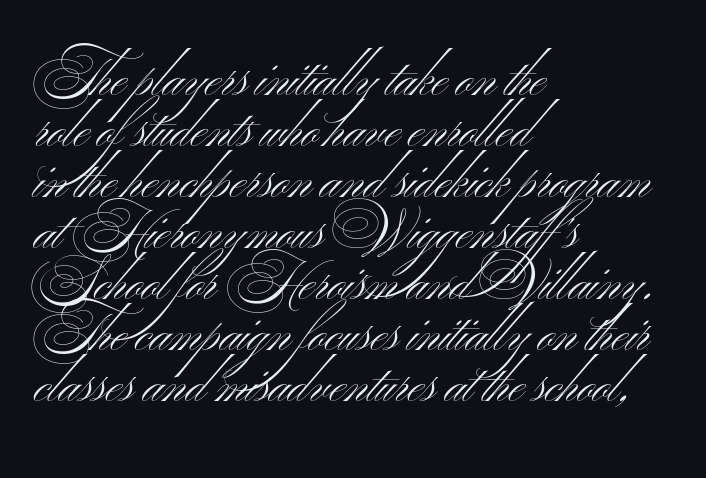
The image shows 52 px light, wide sans-serif type; set left-aligned, tight line spacing (0.98x), normal letter spacing, not underlined; medium stroke contrast and a small x-height.
